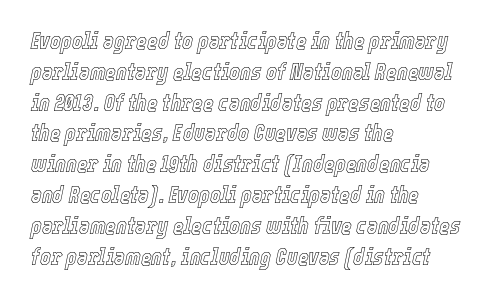
Clear beneath every line of the passage. The axis of the letterforms is tilted away from vertical. The leading is moderate, giving the passage an even texture. Left-aligned paragraph, ragged on the right. Here the glyphs are tracked normally, forming tight word shapes.
